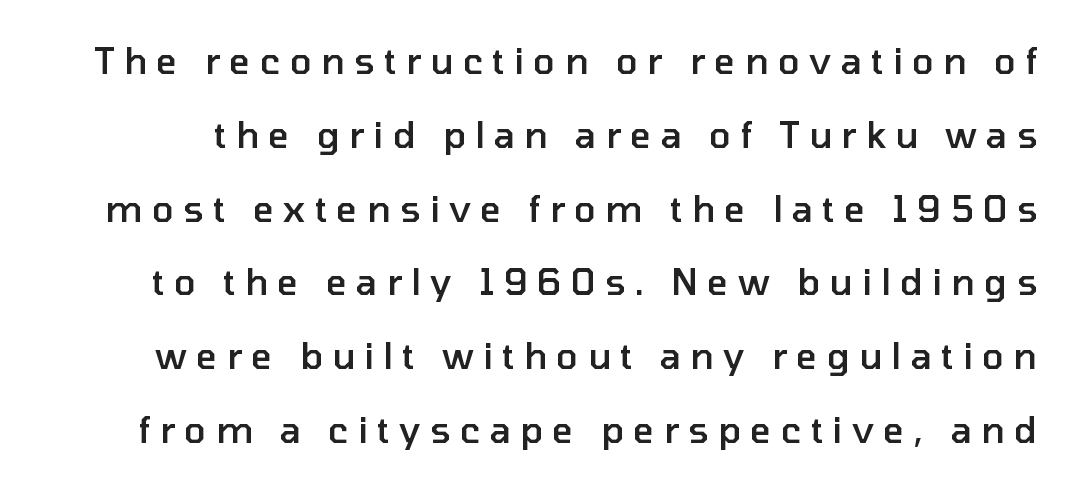
Observe the absence of serifs on each vertical stroke in this sample. This is the regular roman posture of the typeface. These words are printed semibold, heavier than regular yet not bold. Rule under the text: the space is simply empty.
